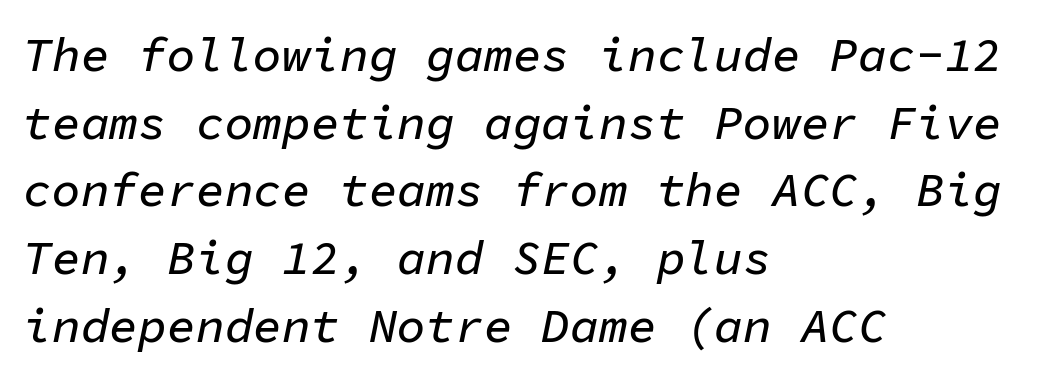
Q: Is the text italic (slanted)? A: Yes, it leans right by about 11 degrees.
Q: Is the text underlined? A: No.
Q: How is the paragraph aligned? A: Left-aligned.
Q: Is the spacing between letters normal or unusually wide? A: Normal.
Q: Is the spacing between lines tight, normal or loose? A: Normal.
Q: Width (condensed, normal, or wide)? A: Normal.
Q: Stroke contrast? A: Low.
Q: x-height? A: Medium.
Q: Monospaced? A: Yes.
